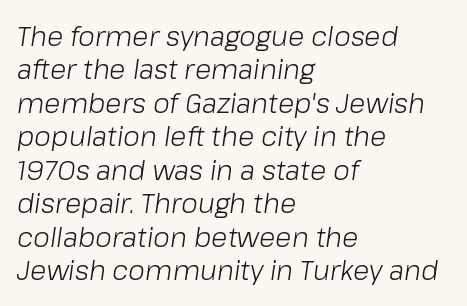
Q: Is the text bold? A: No.
Q: Is the text italic (slanted)? A: Yes, it leans right by about 8 degrees.
Q: Is the text underlined? A: No.
Q: How is the paragraph aligned? A: Left-aligned.
Q: Is the spacing between letters normal or unusually wide? A: Normal.
